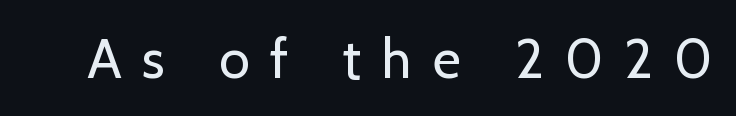
{"serif": "no", "italic": "no", "bold": "no", "weight": "regular", "width": "normal", "stroke_contrast": "low", "x_height": "medium", "monospaced": "no", "underline": "no", "letter_spacing": "wide", "letter_spacing_em": 0.38, "glyph_px": 55}
